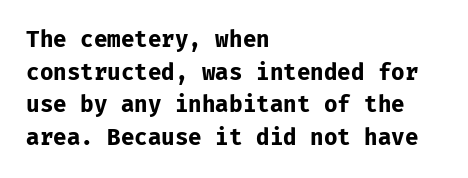
The image shows 22 px bold type, upright; set left-aligned, normal line spacing (1.48x), normal letter spacing, not underlined.
